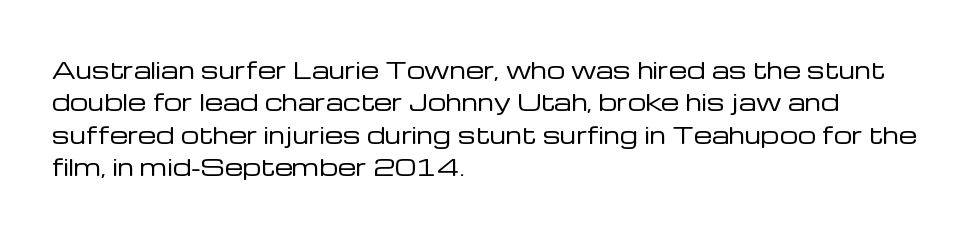
{"italic": "no", "bold": "no", "underline": "no", "align": "left", "line_spacing": "normal", "line_spacing_ratio": 1.41, "letter_spacing": "normal", "letter_spacing_em": 0.0, "glyph_px": 23}
